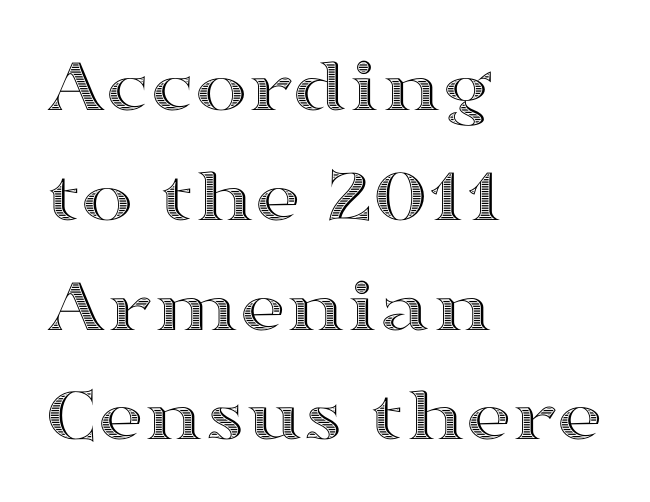
The image shows 79 px wide type, upright; set left-aligned, normal line spacing (1.39x), normal letter spacing, not underlined; a medium x-height.
